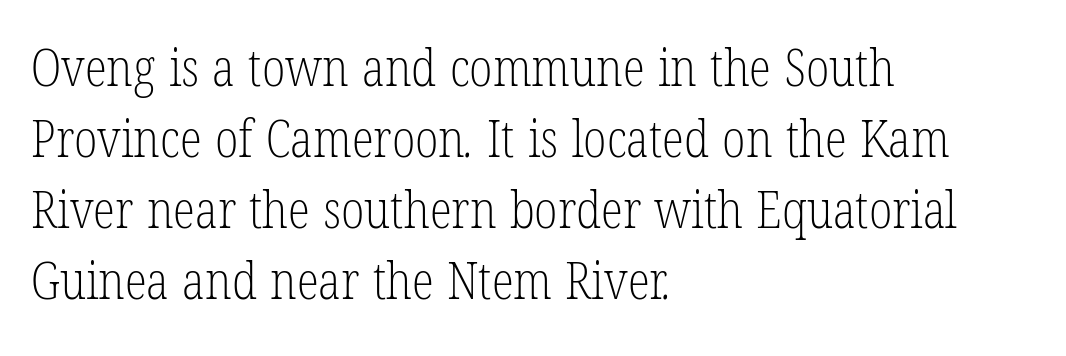
The image shows 51 px light, condensed serif type; set left-aligned, normal line spacing (1.39x), normal letter spacing, not underlined; low stroke contrast and a medium x-height.
